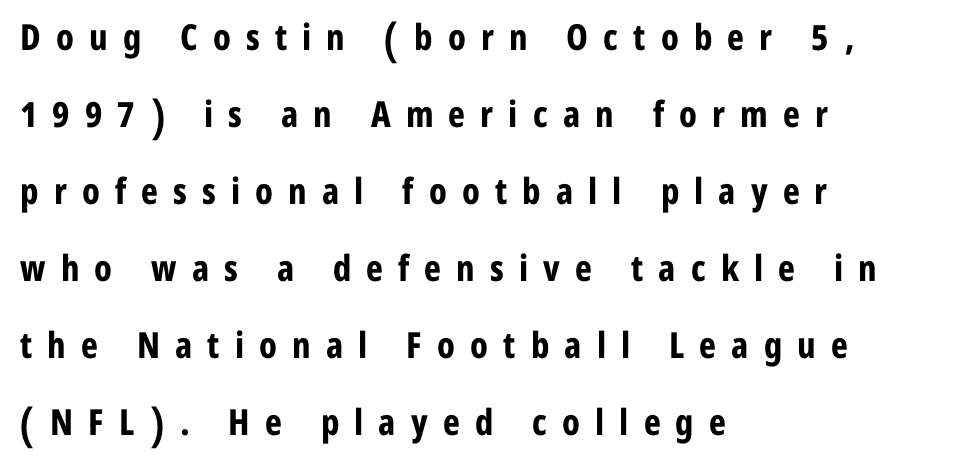
Q: Is the text bold? A: Yes.
Q: Is the text italic (slanted)? A: No, it is upright.
Q: Is the typeface a serif or a sans-serif typeface? A: Sans-serif.
Q: Is the text underlined? A: No.
Q: How is the paragraph aligned? A: Left-aligned.
Q: Is the spacing between letters normal or unusually wide? A: Unusually wide.
Q: Is the spacing between lines tight, normal or loose? A: Loose.
Q: Width (condensed, normal, or wide)? A: Condensed.
Q: Stroke contrast? A: Low.
Q: x-height? A: Medium.
Q: Monospaced? A: No.
